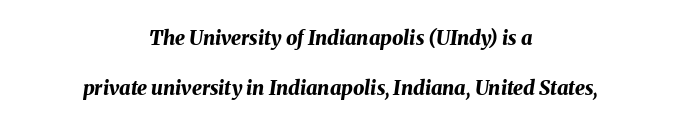
The image shows 20 px bold type, italic (leaning right); set centered, loose line spacing (2.49x), normal letter spacing, not underlined.
